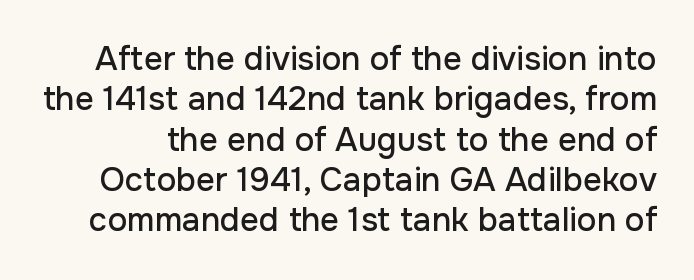
Q: Is the text italic (slanted)? A: No, it is upright.
Q: Is the typeface a serif or a sans-serif typeface? A: Sans-serif.
Q: Is the text underlined? A: No.
Q: Is the spacing between letters normal or unusually wide? A: Normal.
Q: Width (condensed, normal, or wide)? A: Normal.
Q: Stroke contrast? A: Low.
Q: x-height? A: Medium.
Q: Monospaced? A: No.
